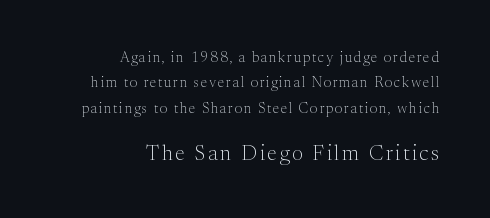
Italic: no, the glyphs are upright roman. Ink coverage per letter is moderate at most. The lower block of text is set noticeably larger than the block above it. The glyphs are unaccompanied by any horizontal stroke below them. The ragged edge is on the left, which tells us the setting is flush right.
